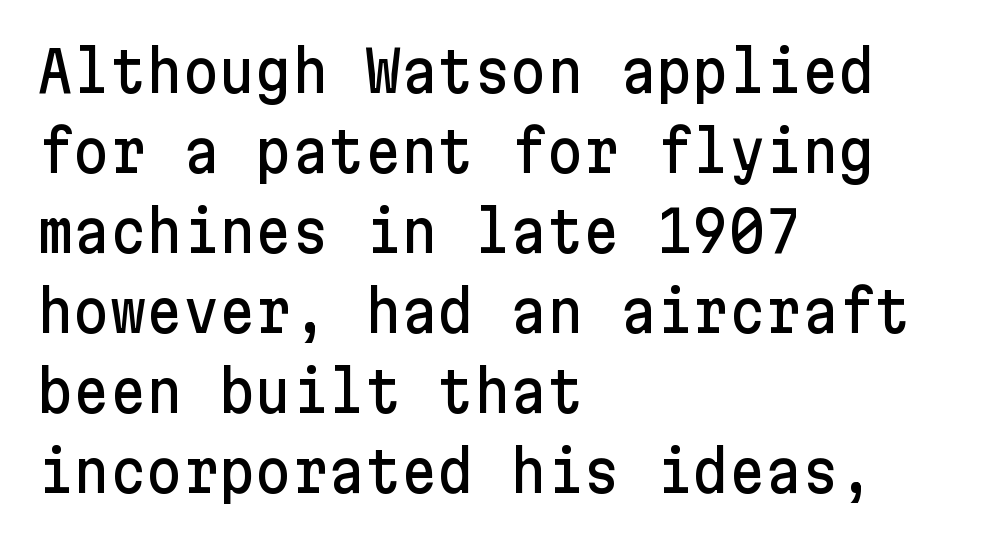
{"serif": "no", "italic": "no", "width": "normal", "stroke_contrast": "low", "x_height": "medium", "underline": "no", "align": "left", "line_spacing": "normal", "line_spacing_ratio": 1.43, "letter_spacing": "normal", "letter_spacing_em": 0.0, "glyph_px": 56}
